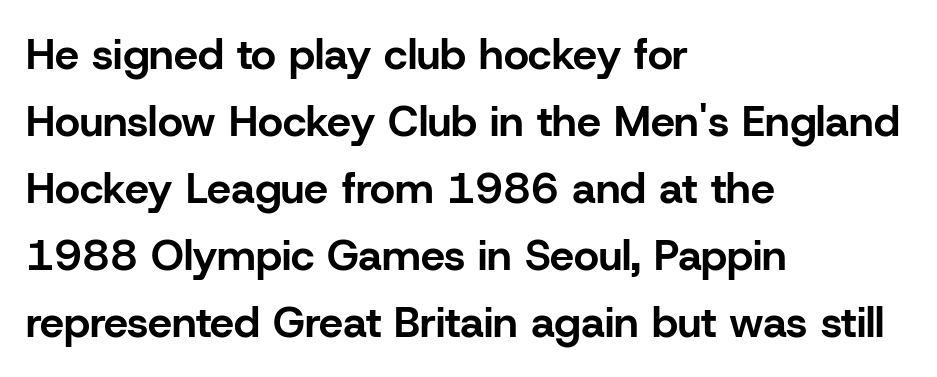
{"serif": "no", "italic": "no", "bold": "yes", "weight": "bold", "width": "normal", "stroke_contrast": "low", "x_height": "medium", "monospaced": "no", "underline": "no", "align": "left", "line_spacing": "normal", "line_spacing_ratio": 1.56, "letter_spacing": "normal", "letter_spacing_em": 0.0, "glyph_px": 43}
